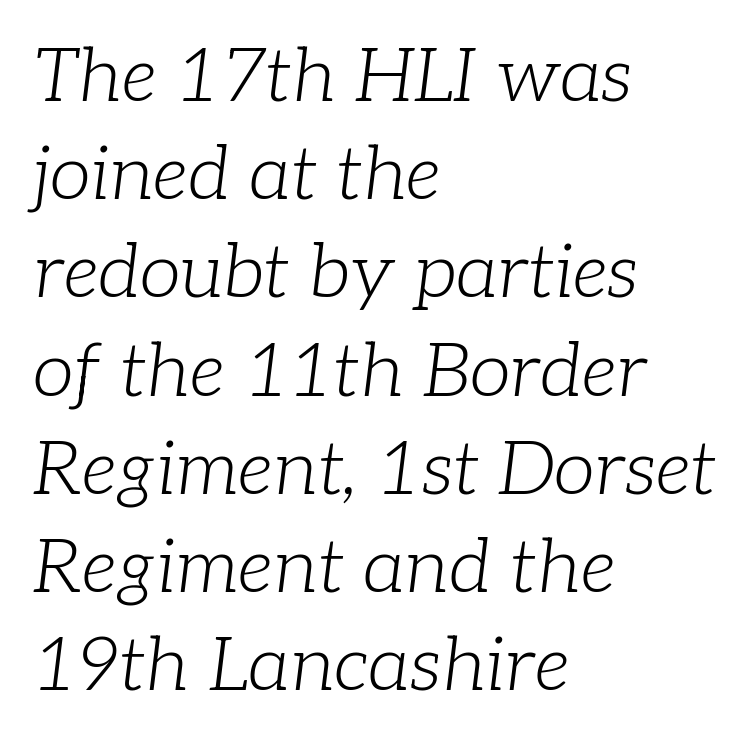
These lines are set flush left with a ragged right edge. Observe the ordinary spacing: letters are neighbours, not strangers. This sample uses an oblique cut, with every glyph tilted off the vertical. Font category for this specimen: serif.
